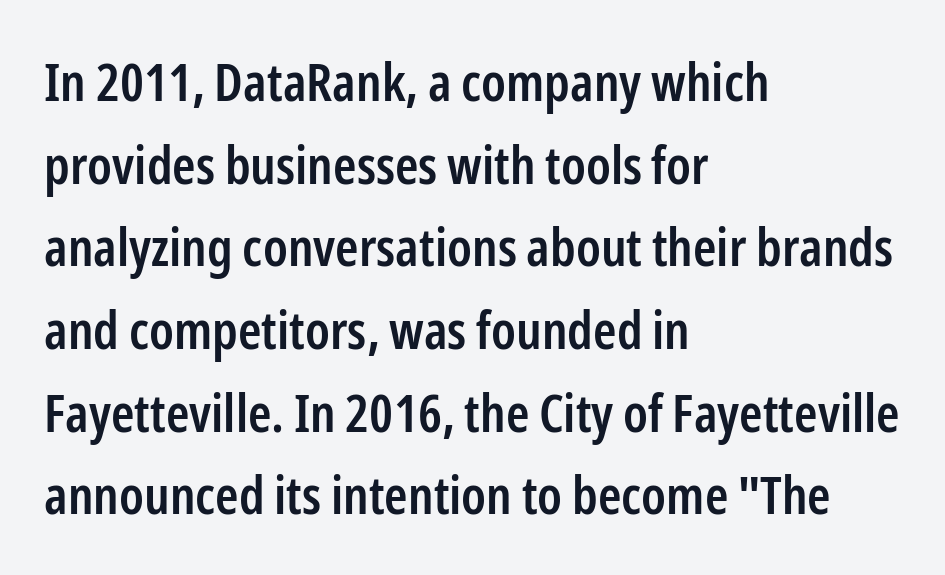
The text block is weighted toward the left margin, trailing off unevenly rightward. Bold? Not quite — semibold, heavier than regular but stopping short. Vertical spacing — default. This is roman type, the default non-slanted kind. Note: no serifs on the glyphs.
